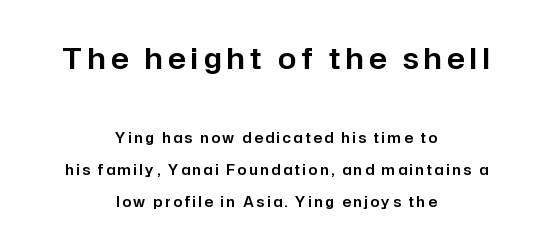
Q: Is the text italic (slanted)? A: No, it is upright.
Q: Is the typeface a serif or a sans-serif typeface? A: Sans-serif.
Q: Is the text underlined? A: No.
Q: How is the paragraph aligned? A: Centered.
Q: Is the spacing between lines tight, normal or loose? A: Loose.
Q: Which block of text is set in a larger size, the first (top) or the second (bottom)? A: The first (top) one.
Q: Width (condensed, normal, or wide)? A: Normal.
Q: Stroke contrast? A: Low.
Q: x-height? A: Medium.
Q: Monospaced? A: No.
